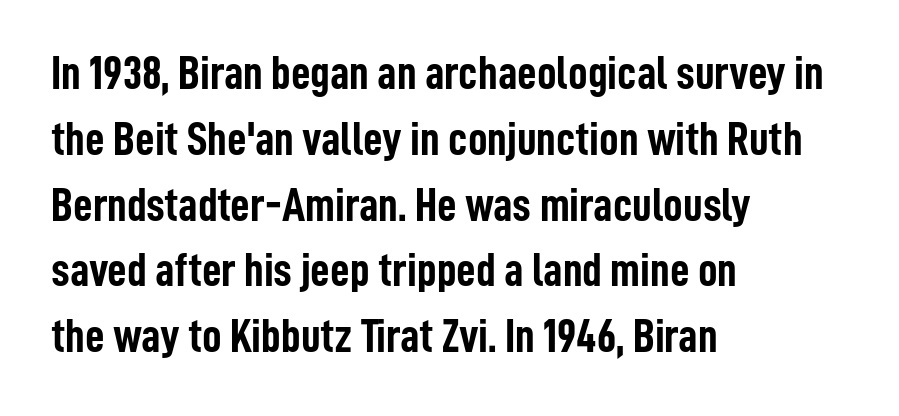
The image shows 48 px semibold, condensed sans-serif type, upright; set left-aligned, normal line spacing (1.37x), normal letter spacing, not underlined; low stroke contrast and a medium x-height.
